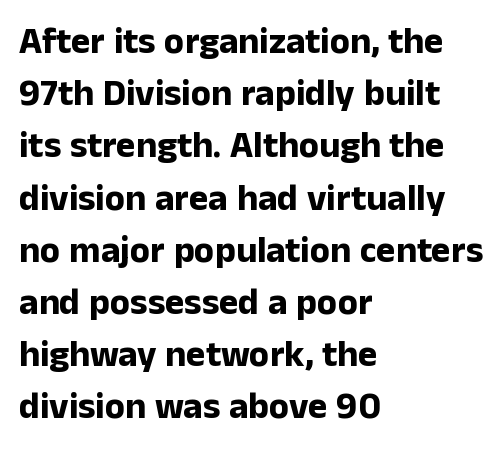
The image shows 37 px bold sans-serif type, upright; set left-aligned, normal line spacing (1.41x), normal letter spacing, not underlined; low stroke contrast and a medium x-height.
